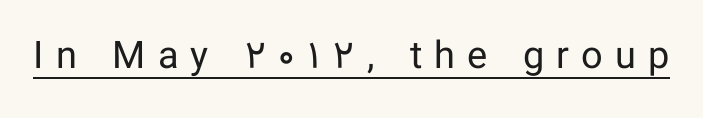
Q: Is the text bold? A: No.
Q: Is the text italic (slanted)? A: No, it is upright.
Q: Is the typeface a serif or a sans-serif typeface? A: Sans-serif.
Q: Is the text underlined? A: Yes.
Q: Is the spacing between letters normal or unusually wide? A: Unusually wide.
Q: Width (condensed, normal, or wide)? A: Normal.
Q: Stroke contrast? A: Low.
Q: x-height? A: Medium.
Q: Monospaced? A: No.
